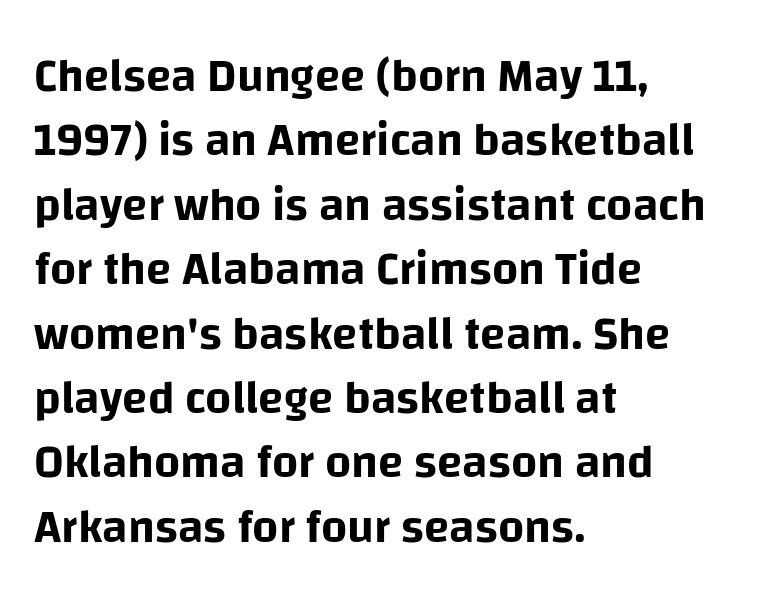
Caption: multi-line text, flush left, ragged right. The glyphs in this specimen are sans serif. The letters advance in unequal steps, a hallmark of proportional type. In terms of letterspacing, this is plain default setting. Lines of text with bare space underneath.
